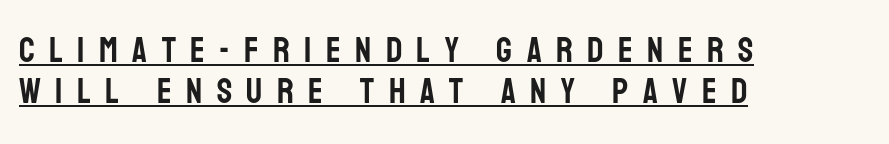
The image shows 35 px condensed sans-serif type, upright; set left-aligned, line spacing 1.18x, unusually wide letter spacing (+0.41 em), underlined; low stroke contrast and a large x-height.
